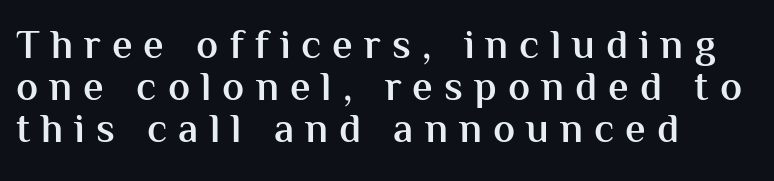
{"serif": "no", "italic": "no", "bold": "semi", "weight": "semibold", "width": "normal", "stroke_contrast": "medium", "x_height": "medium", "monospaced": "no", "underline": "no", "align": "left", "line_spacing": "tight", "line_spacing_ratio": 1.02, "letter_spacing": "wide", "letter_spacing_em": 0.27, "glyph_px": 41}
